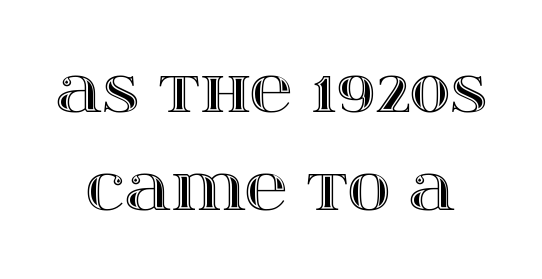
{"italic": "no", "width": "wide", "x_height": "large", "monospaced": "no", "underline": "no", "line_spacing": "normal", "line_spacing_ratio": 1.66, "letter_spacing": "normal", "letter_spacing_em": 0.0, "glyph_px": 59}
